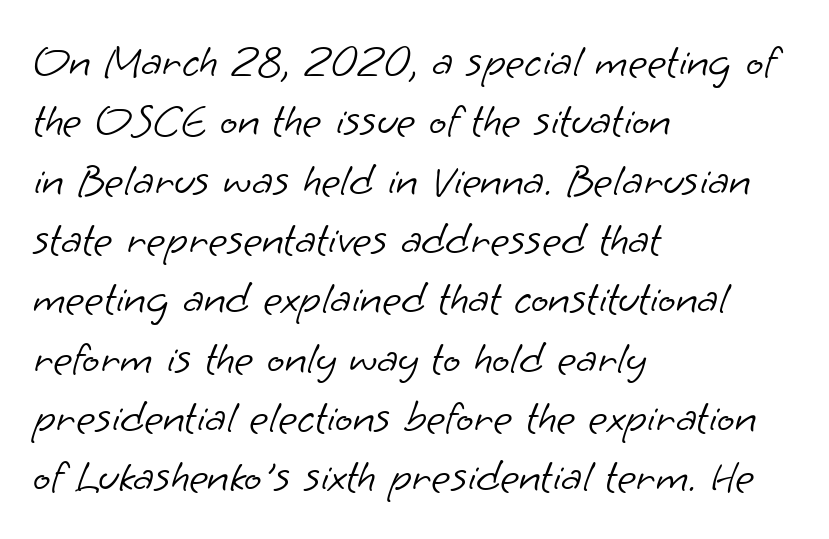
{"serif": "no", "bold": "no", "weight": "light", "width": "normal", "stroke_contrast": "low", "x_height": "small", "monospaced": "no", "underline": "no", "align": "left", "line_spacing": "normal", "line_spacing_ratio": 1.29, "letter_spacing": "normal", "letter_spacing_em": 0.0, "glyph_px": 46}
